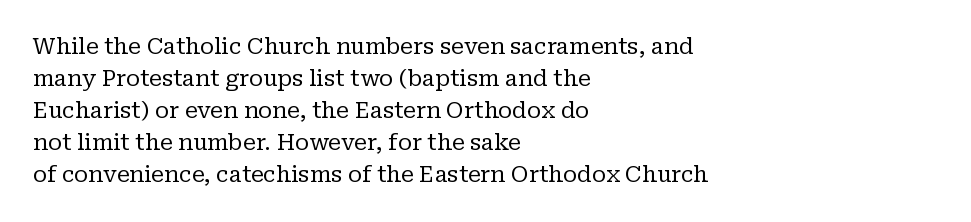
Weight: in the light-to-regular range. These lines keep a tight, regular rhythm from letter to letter. Any mark beneath the type? The region is blank. Left-aligned paragraph, ragged on the right. If you drew a line through each stem, it would be perfectly vertical. Honestly, the row spacing looks completely unremarkable.
